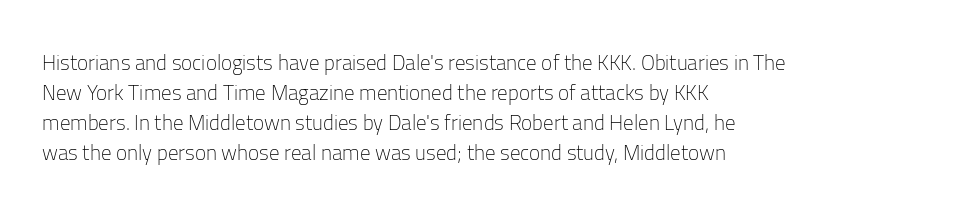
{"italic": "no", "bold": "no", "underline": "no", "align": "left", "line_spacing": "normal", "line_spacing_ratio": 1.43, "letter_spacing": "normal", "letter_spacing_em": 0.0, "glyph_px": 21}
